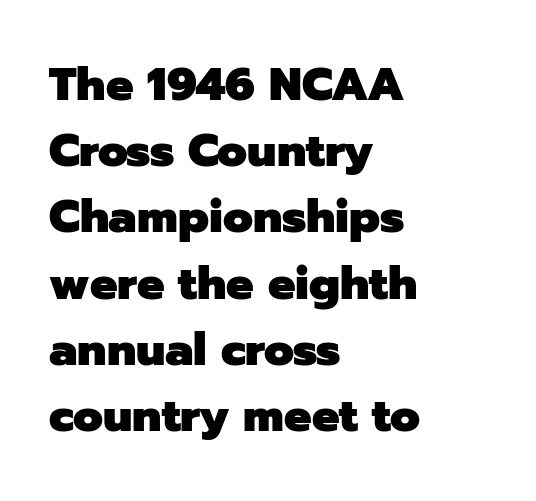
The image shows 46 px heavy sans-serif type, upright; set left-aligned, normal line spacing (1.44x), normal letter spacing, not underlined; low stroke contrast and a medium x-height.
